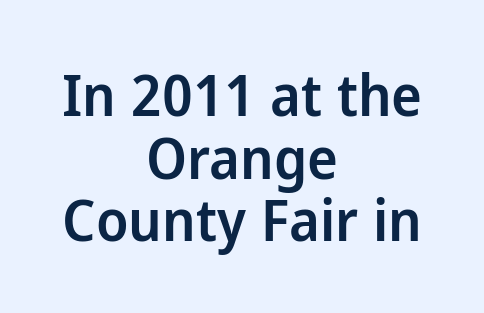
{"serif": "no", "italic": "no", "bold": "semi", "weight": "semibold", "width": "normal", "stroke_contrast": "low", "x_height": "medium", "monospaced": "no", "underline": "no", "align": "center", "line_spacing": "tight", "line_spacing_ratio": 1.08, "letter_spacing": "normal", "letter_spacing_em": 0.0, "glyph_px": 58}
